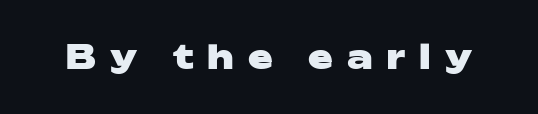
The image shows 33 px heavy, wide sans-serif type, upright; set unusually wide letter spacing (+0.42 em), not underlined; low stroke contrast and a medium x-height.
